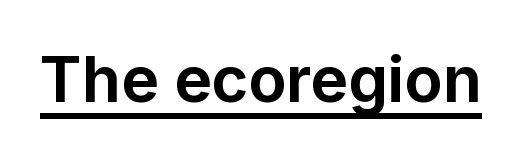
Q: Is the text bold? A: Yes.
Q: Is the text italic (slanted)? A: No, it is upright.
Q: Is the typeface a serif or a sans-serif typeface? A: Sans-serif.
Q: Is the text underlined? A: Yes.
Q: Is the spacing between letters normal or unusually wide? A: Normal.
Q: Width (condensed, normal, or wide)? A: Normal.
Q: Stroke contrast? A: Low.
Q: x-height? A: Medium.
Q: Monospaced? A: No.
